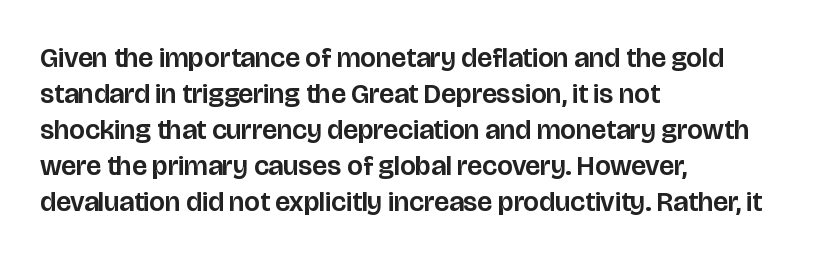
The image shows 28 px sans-serif type, upright; set left-aligned, normal line spacing (1.29x), normal letter spacing, not underlined; low stroke contrast and a large x-height.
